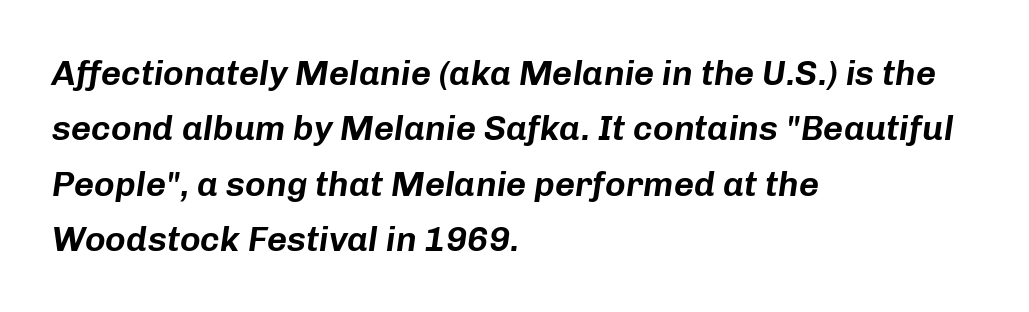
Q: Is the text italic (slanted)? A: Yes, it leans right by about 8 degrees.
Q: Is the text underlined? A: No.
Q: How is the paragraph aligned? A: Left-aligned.
Q: Is the spacing between letters normal or unusually wide? A: Normal.
Q: Is the spacing between lines tight, normal or loose? A: Normal.
Q: Width (condensed, normal, or wide)? A: Normal.
Q: Stroke contrast? A: Low.
Q: x-height? A: Medium.
Q: Monospaced? A: No.
